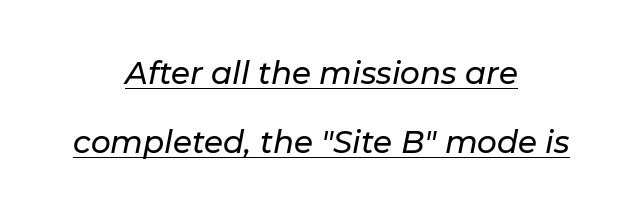
The image shows 31 px text type, italic (leaning right); set centered, loose line spacing (2.22x), normal letter spacing, underlined; low stroke contrast and a medium x-height.
